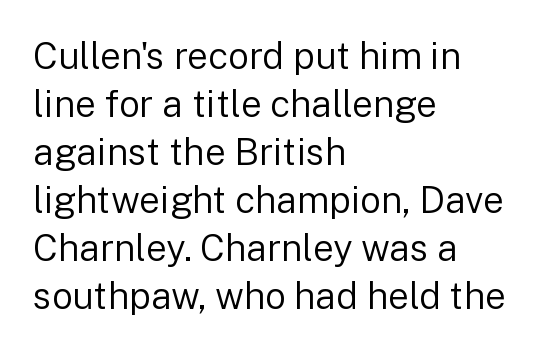
The image shows 37 px regular-weight sans-serif type, upright; set left-aligned, normal line spacing (1.3x), normal letter spacing, not underlined; low stroke contrast and a medium x-height.
